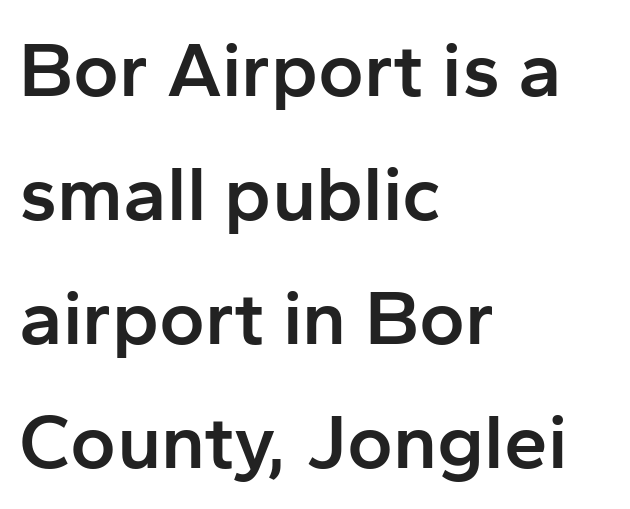
Does the copy run flush right? No — it runs flush left. The glyphs are unaccompanied by any horizontal stroke below them. Weight: semibold (demi). The letterforms sit shoulder to shoulder at normal distance. No feet cap the strokes, marking this as sans-serif type.
